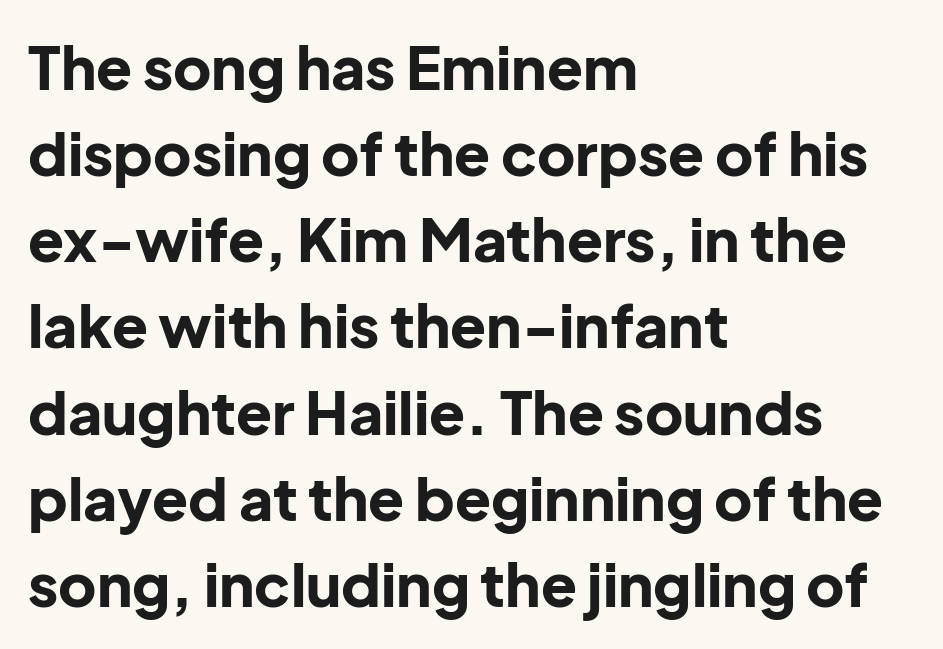
Between one letter and the next there's only the usual sliver of space. Reading down the block, your eye returns to a fixed left position each line. The letters advance in unequal steps, a hallmark of proportional type. The characters display no serif detailing; their extremities are plain. Leading matches the norm, producing a regular column.
